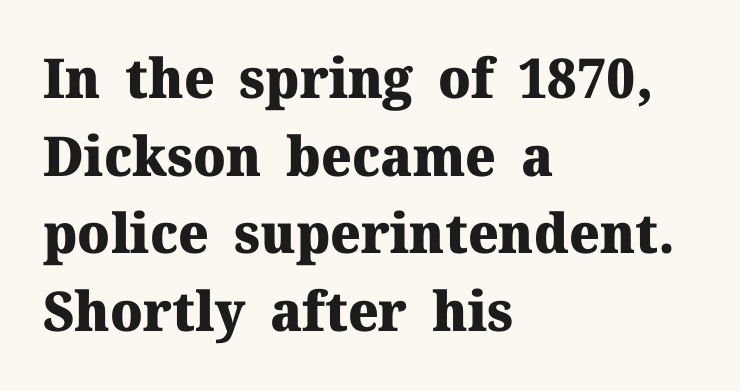
Q: Is the text bold? A: Yes.
Q: Is the text italic (slanted)? A: No, it is upright.
Q: Is the typeface a serif or a sans-serif typeface? A: Serif.
Q: Is the text underlined? A: No.
Q: How is the paragraph aligned? A: Left-aligned.
Q: Is the spacing between letters normal or unusually wide? A: Normal.
Q: Is the spacing between lines tight, normal or loose? A: Normal.
Q: Width (condensed, normal, or wide)? A: Normal.
Q: Stroke contrast? A: Medium.
Q: x-height? A: Medium.
Q: Monospaced? A: No.
